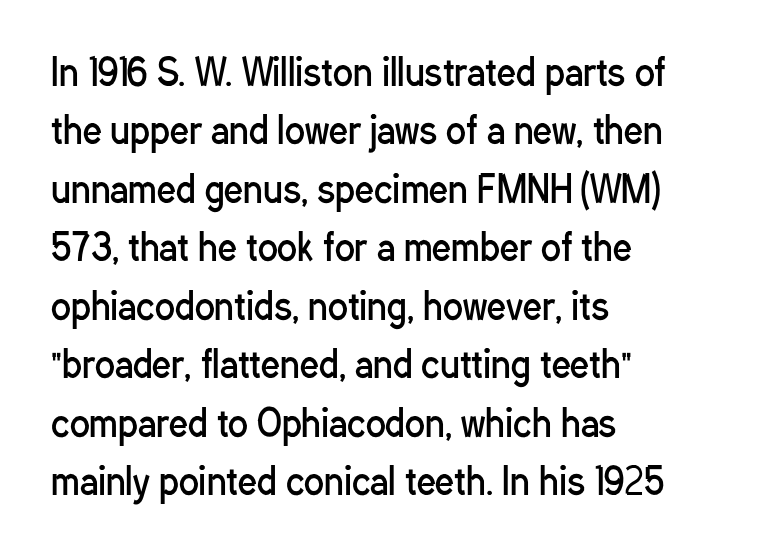
The image shows 37 px regular-weight, condensed sans-serif type, upright; set left-aligned, normal line spacing (1.58x), normal letter spacing, not underlined; low stroke contrast and a medium x-height.
